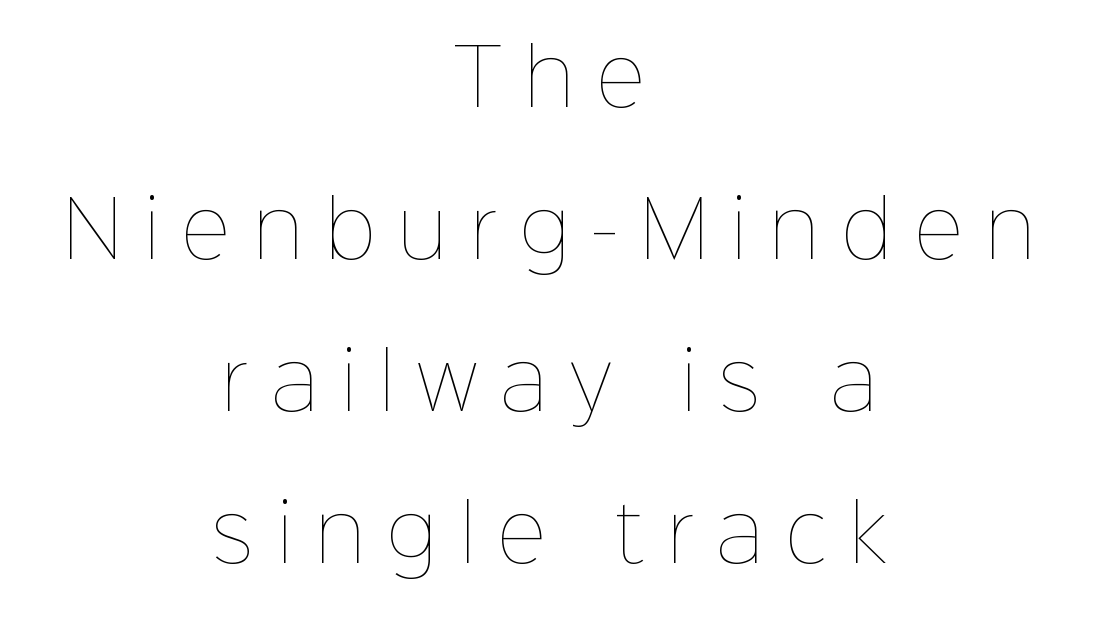
In terms of letterspacing, this is a distinctly airy, spread setting. Weight class: somewhere from thin through regular. Italic: no, the glyphs are upright roman. Think of a printed novel: that variable character pitch is what you see here.
